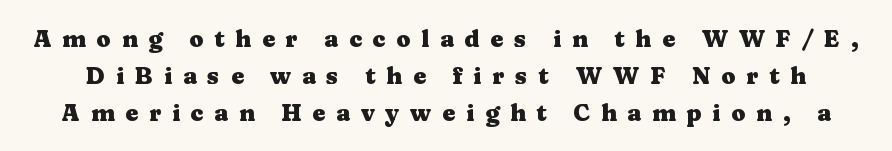
Q: Is the text bold? A: Yes.
Q: Is the text italic (slanted)? A: No, it is upright.
Q: Is the text underlined? A: No.
Q: Is the spacing between letters normal or unusually wide? A: Unusually wide.
Q: Is the spacing between lines tight, normal or loose? A: Normal.
